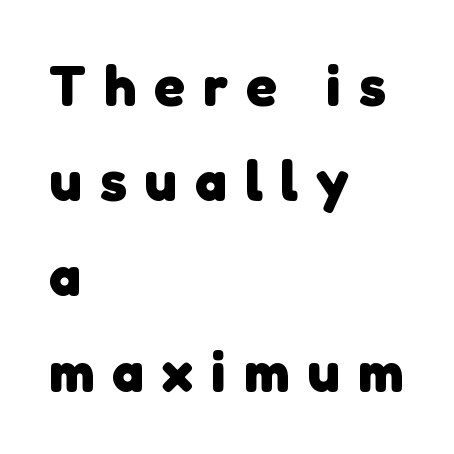
The image shows 57 px heavy sans-serif type; set left-aligned, normal line spacing (1.67x), unusually wide letter spacing (+0.32 em), not underlined; low stroke contrast and a medium x-height.
